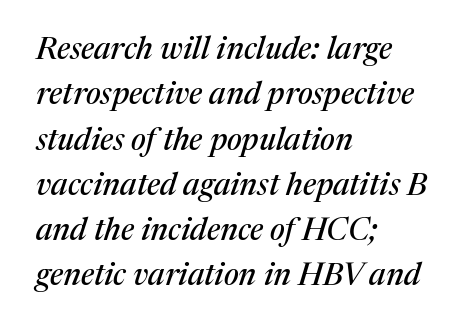
The image shows 31 px serif type, italic (leaning right); set left-aligned, normal line spacing (1.46x), normal letter spacing, not underlined; medium stroke contrast and a medium x-height.
